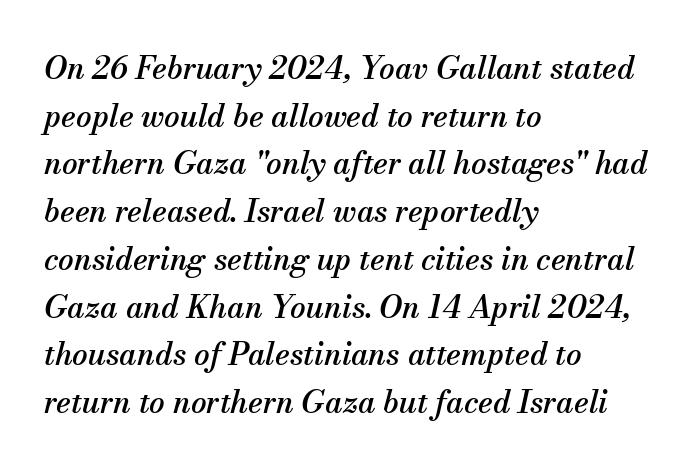
The image shows 31 px serif type, italic (leaning right); set left-aligned, normal line spacing (1.54x), normal letter spacing, not underlined; medium stroke contrast and a small x-height.
